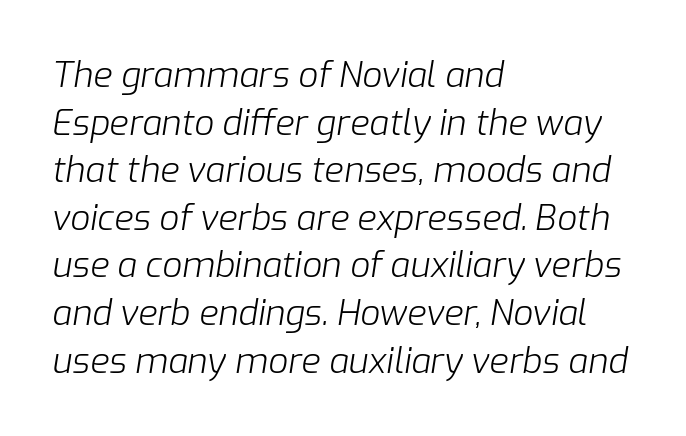
{"italic": "yes", "lean": "right", "slant_degrees": 9, "bold": "no", "weight": "light", "width": "normal", "stroke_contrast": "low", "x_height": "medium", "monospaced": "no", "underline": "no", "align": "left", "line_spacing": "normal", "line_spacing_ratio": 1.36, "letter_spacing": "normal", "letter_spacing_em": 0.0, "glyph_px": 35}
